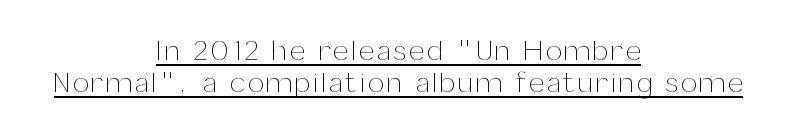
The image shows 28 px thin type, upright; set centered, line spacing 1.16x, underlined; medium stroke contrast and a medium x-height.
